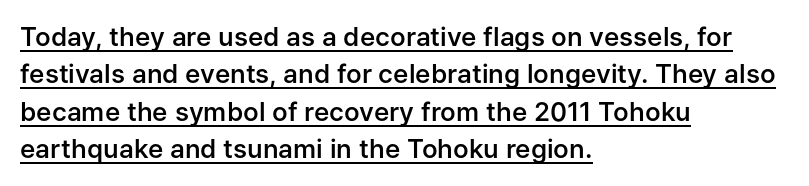
The image shows 26 px text type, upright; set left-aligned, normal line spacing (1.44x), normal letter spacing, underlined.
